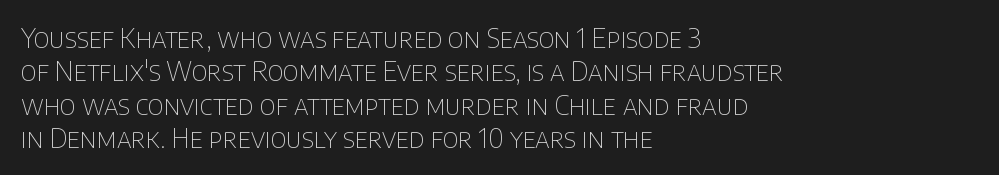
The image shows 26 px text type, upright; set left-aligned, normal line spacing (1.28x), normal letter spacing, not underlined.
